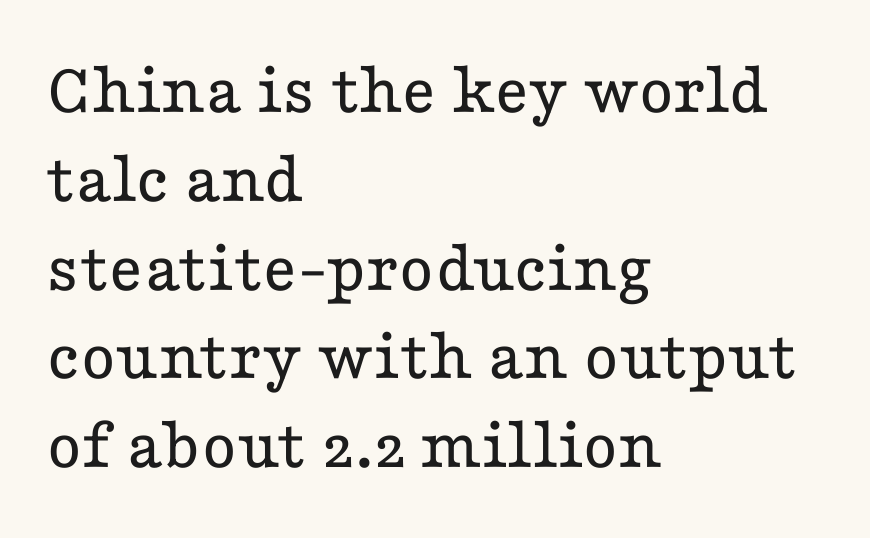
Q: Is the text bold? A: No.
Q: Is the text italic (slanted)? A: No, it is upright.
Q: Is the typeface a serif or a sans-serif typeface? A: Serif.
Q: Is the text underlined? A: No.
Q: How is the paragraph aligned? A: Left-aligned.
Q: Is the spacing between letters normal or unusually wide? A: Normal.
Q: Width (condensed, normal, or wide)? A: Wide.
Q: Stroke contrast? A: Low.
Q: x-height? A: Medium.
Q: Monospaced? A: No.
